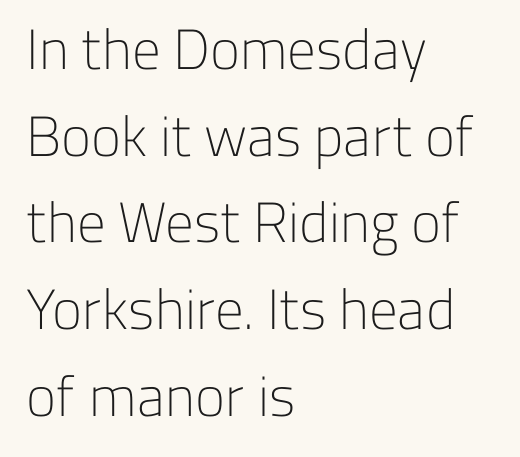
{"serif": "no", "italic": "no", "bold": "no", "weight": "light", "width": "normal", "stroke_contrast": "low", "x_height": "medium", "monospaced": "no", "underline": "no", "align": "left", "line_spacing": "normal", "line_spacing_ratio": 1.52, "letter_spacing": "normal", "letter_spacing_em": 0.0, "glyph_px": 57}
